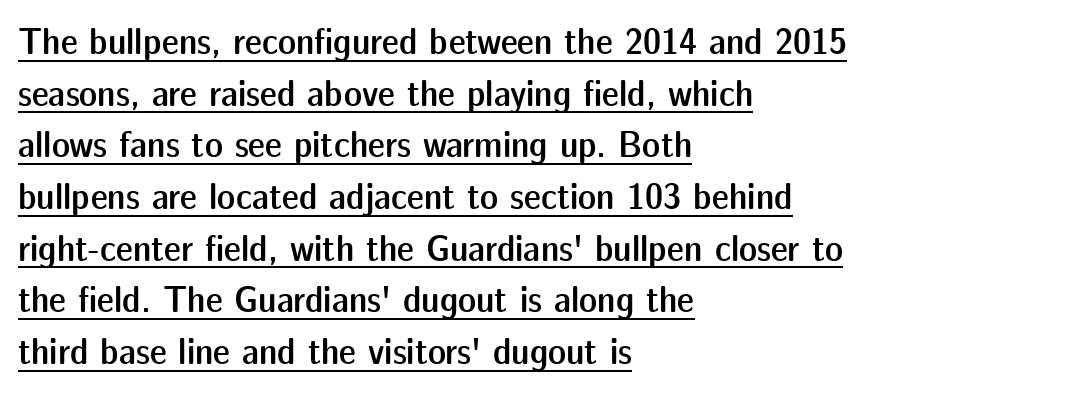
{"serif": "no", "italic": "no", "bold": "semi", "weight": "semibold", "width": "normal", "stroke_contrast": "low", "x_height": "medium", "monospaced": "no", "underline": "yes", "align": "left", "line_spacing": "normal", "line_spacing_ratio": 1.36, "letter_spacing": "normal", "letter_spacing_em": 0.0, "glyph_px": 38}
